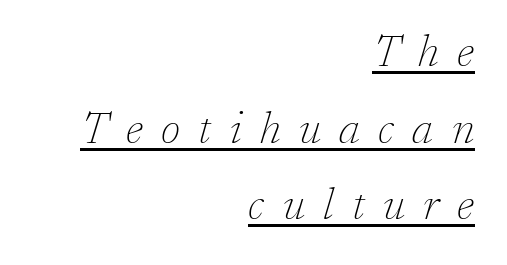
Q: Is the text bold? A: No.
Q: Is the text italic (slanted)? A: Yes, it leans right by about 17 degrees.
Q: Is the typeface a serif or a sans-serif typeface? A: Serif.
Q: Is the text underlined? A: Yes.
Q: How is the paragraph aligned? A: Right-aligned.
Q: Is the spacing between letters normal or unusually wide? A: Unusually wide.
Q: Width (condensed, normal, or wide)? A: Normal.
Q: Stroke contrast? A: Low.
Q: x-height? A: Medium.
Q: Monospaced? A: No.
